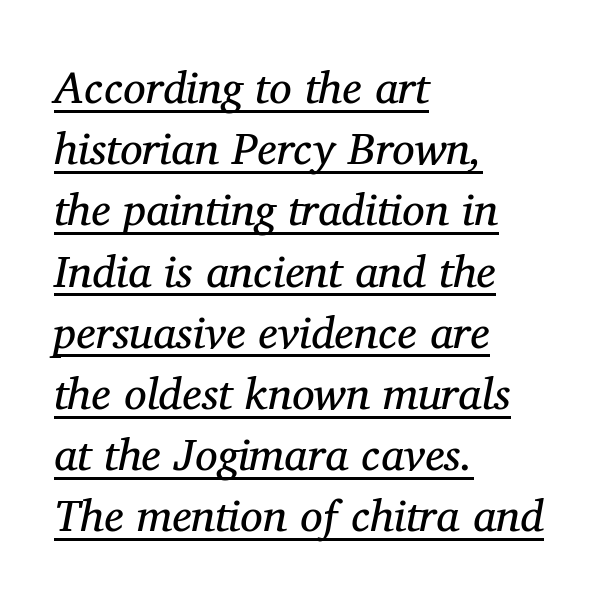
The image shows 45 px regular-weight serif type, italic (leaning right); set left-aligned, normal line spacing (1.36x), normal letter spacing, underlined; medium stroke contrast and a medium x-height.
